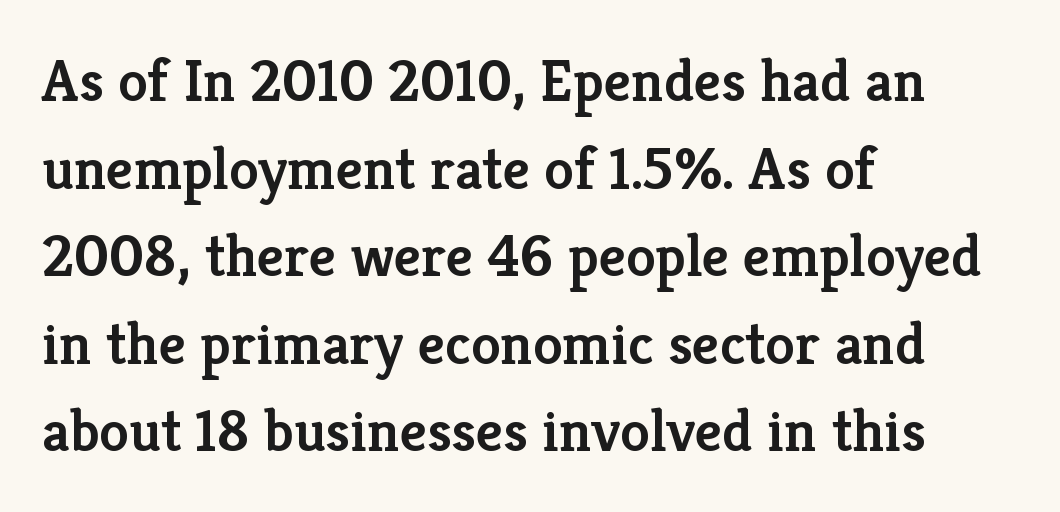
The image shows 60 px semibold serif type, upright; set left-aligned, normal line spacing (1.46x), normal letter spacing, not underlined; low stroke contrast and a medium x-height.
